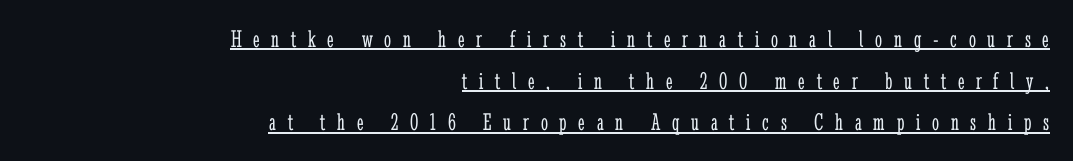
Q: Is the text bold? A: No.
Q: Is the text italic (slanted)? A: No, it is upright.
Q: Is the text underlined? A: Yes.
Q: How is the paragraph aligned? A: Right-aligned.
Q: Is the spacing between letters normal or unusually wide? A: Unusually wide.
Q: Is the spacing between lines tight, normal or loose? A: Normal.
